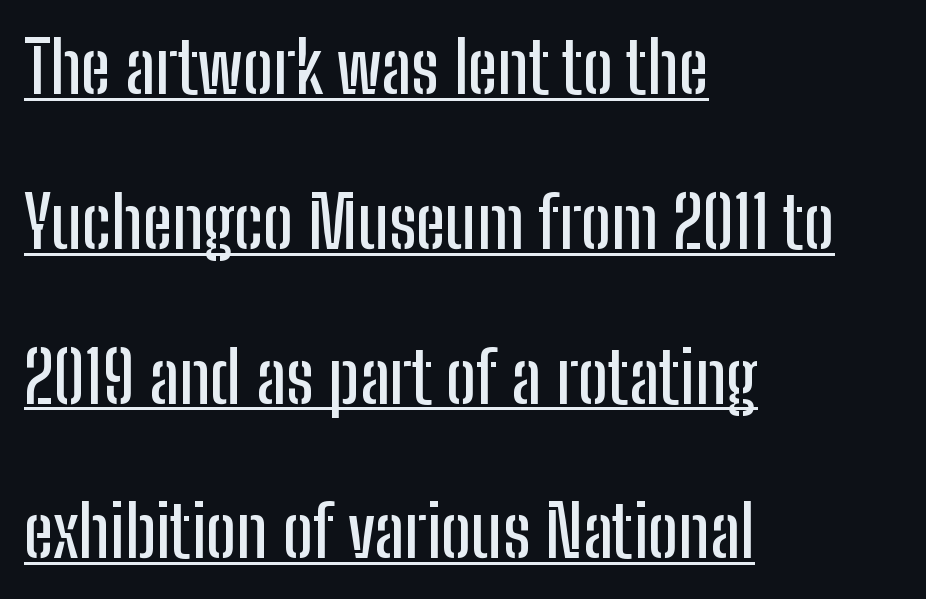
The image shows 71 px condensed sans-serif type, upright; set left-aligned, loose line spacing (2.18x), normal letter spacing, underlined; low stroke contrast and a medium x-height.
